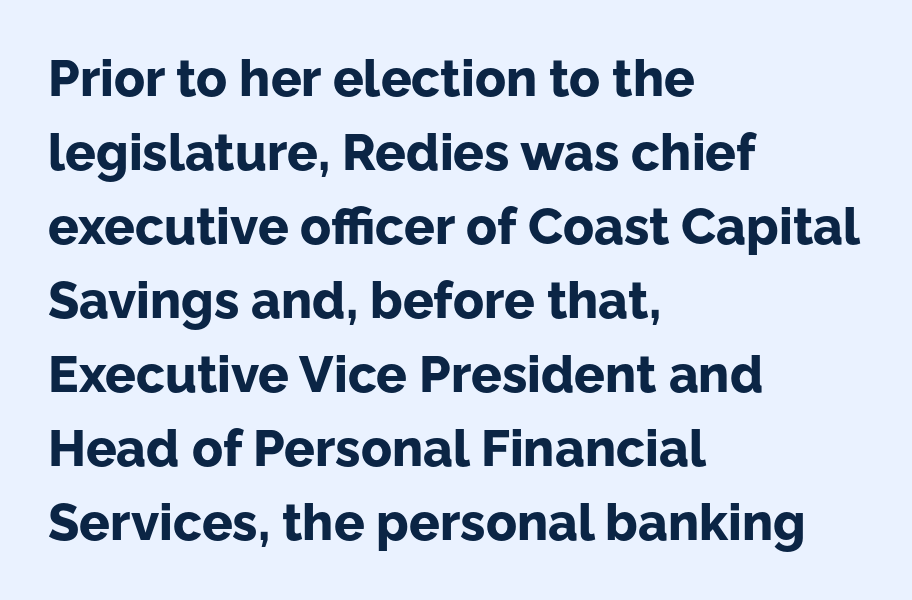
The image shows 51 px bold sans-serif type, upright; set left-aligned, normal line spacing (1.45x), normal letter spacing, not underlined; low stroke contrast and a medium x-height.
